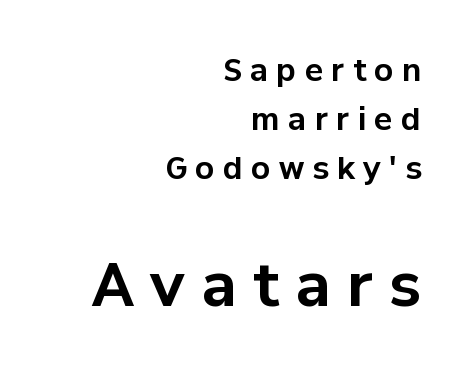
Q: Is the text bold? A: Yes.
Q: Is the text italic (slanted)? A: No, it is upright.
Q: Is the typeface a serif or a sans-serif typeface? A: Sans-serif.
Q: Is the text underlined? A: No.
Q: How is the paragraph aligned? A: Right-aligned.
Q: Is the spacing between letters normal or unusually wide? A: Unusually wide.
Q: Is the spacing between lines tight, normal or loose? A: Normal.
Q: Which block of text is set in a larger size, the first (top) or the second (bottom)? A: The second (bottom) one.
Q: Width (condensed, normal, or wide)? A: Normal.
Q: Stroke contrast? A: Low.
Q: x-height? A: Medium.
Q: Monospaced? A: No.
